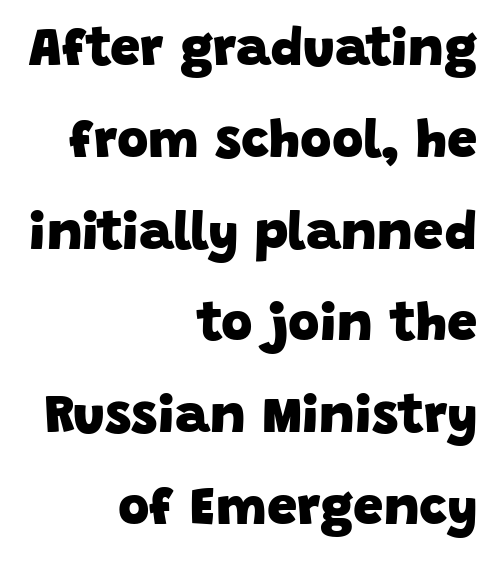
Q: Is the text bold? A: Yes.
Q: Is the typeface a serif or a sans-serif typeface? A: Sans-serif.
Q: Is the text underlined? A: No.
Q: How is the paragraph aligned? A: Right-aligned.
Q: Is the spacing between letters normal or unusually wide? A: Normal.
Q: Is the spacing between lines tight, normal or loose? A: Normal.
Q: Width (condensed, normal, or wide)? A: Normal.
Q: Stroke contrast? A: Low.
Q: x-height? A: Large.
Q: Monospaced? A: No.
